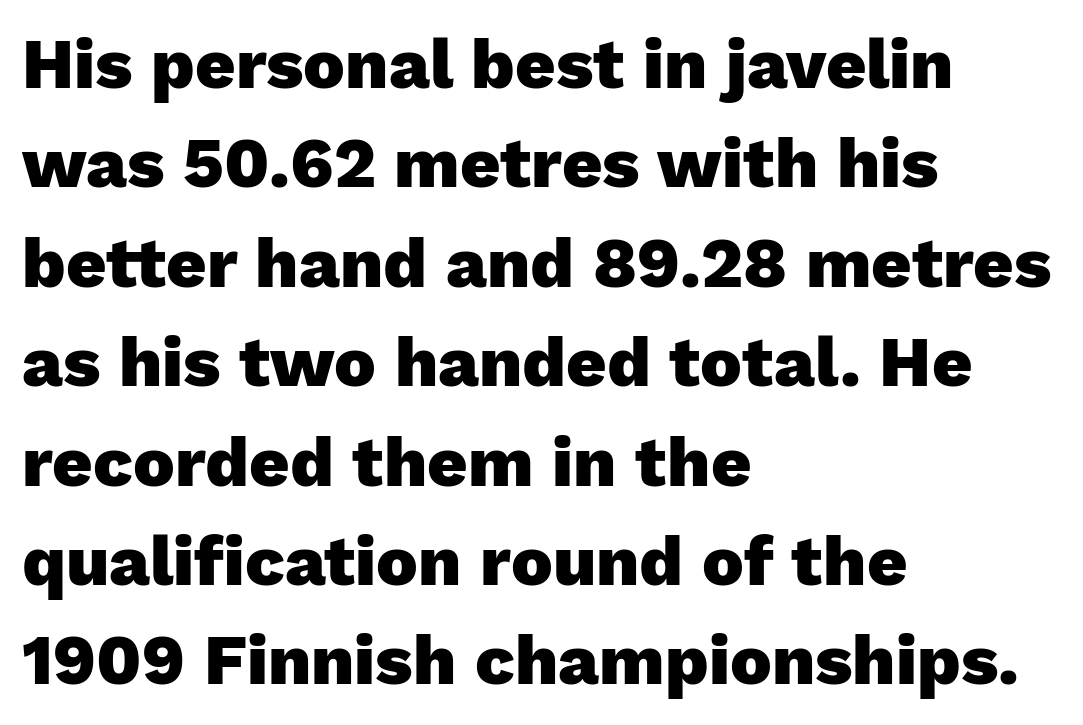
Q: Is the text bold? A: Yes.
Q: Is the text italic (slanted)? A: No, it is upright.
Q: Is the typeface a serif or a sans-serif typeface? A: Sans-serif.
Q: Is the text underlined? A: No.
Q: How is the paragraph aligned? A: Left-aligned.
Q: Is the spacing between letters normal or unusually wide? A: Normal.
Q: Is the spacing between lines tight, normal or loose? A: Normal.
Q: Width (condensed, normal, or wide)? A: Normal.
Q: Stroke contrast? A: Low.
Q: x-height? A: Medium.
Q: Monospaced? A: No.
